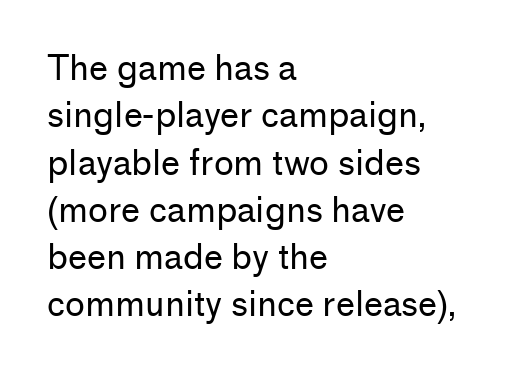
The image shows 34 px regular-weight sans-serif type, upright; set left-aligned, normal line spacing (1.39x), normal letter spacing, not underlined; low stroke contrast and a medium x-height.
